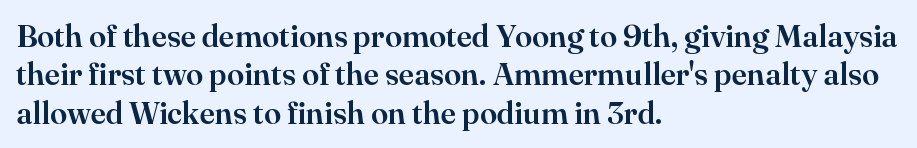
The lines in this sample share a left origin and differ only in where they stop. Posture: straight, roman, zero tilt. Character widths vary here, with narrow letters taking less room than wide ones. Spacing between characters is what you'd get straight out of the box.
